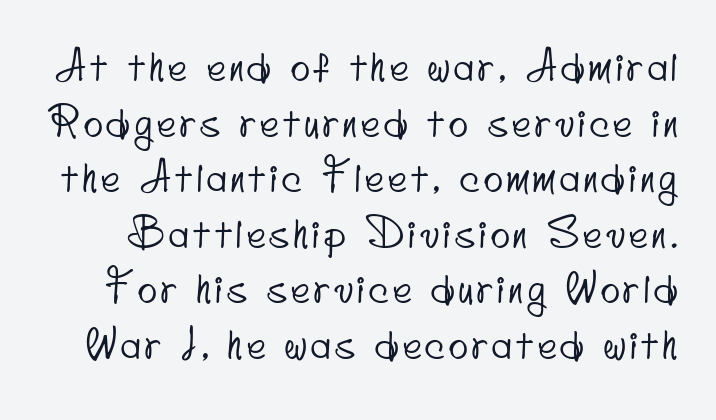
The image shows 40 px condensed sans-serif type; set normal line spacing (1.39x), not underlined; low stroke contrast and a small x-height.
